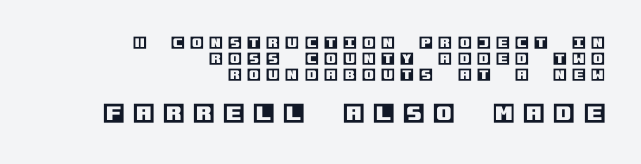
Q: Is the text italic (slanted)? A: No, it is upright.
Q: Is the text underlined? A: No.
Q: How is the paragraph aligned? A: Right-aligned.
Q: Is the spacing between letters normal or unusually wide? A: Unusually wide.
Q: Which block of text is set in a larger size, the first (top) or the second (bottom)? A: The second (bottom) one.
